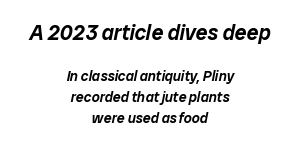
The image shows 21 px text type, italic (leaning right); set centered, normal line spacing (1.5x), normal letter spacing, not underlined; the first (top) block is 1.5x larger.
